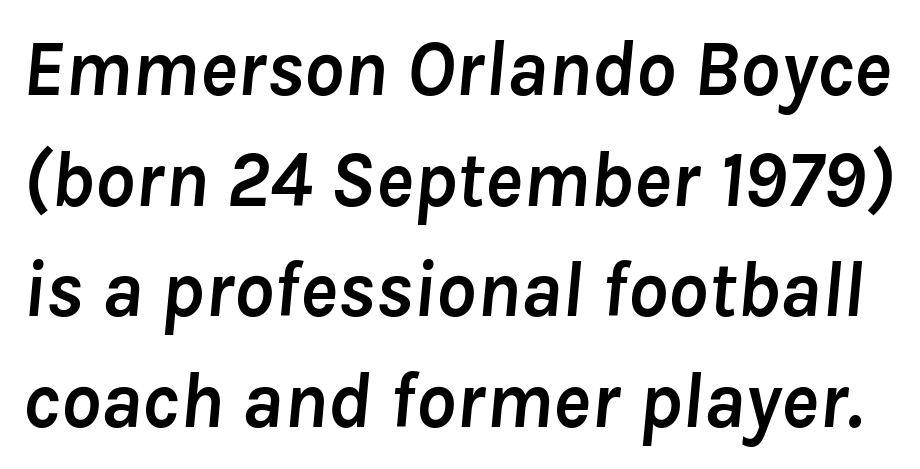
The image shows 79 px semibold type, italic (leaning right); set normal line spacing (1.4x), normal letter spacing, not underlined; low stroke contrast and a medium x-height.
